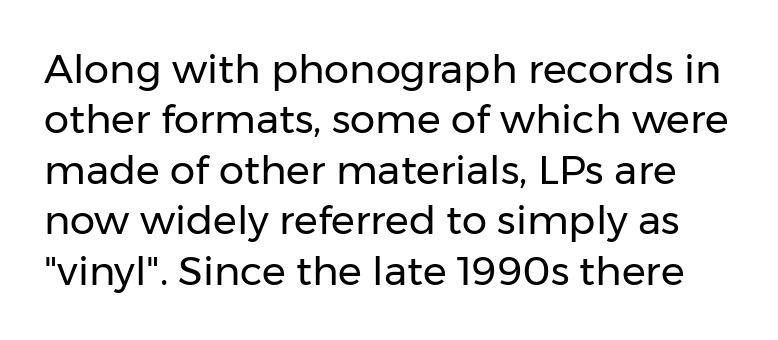
The image shows 40 px regular-weight sans-serif type, upright; set normal line spacing (1.26x), normal letter spacing, not underlined; low stroke contrast and a medium x-height.
